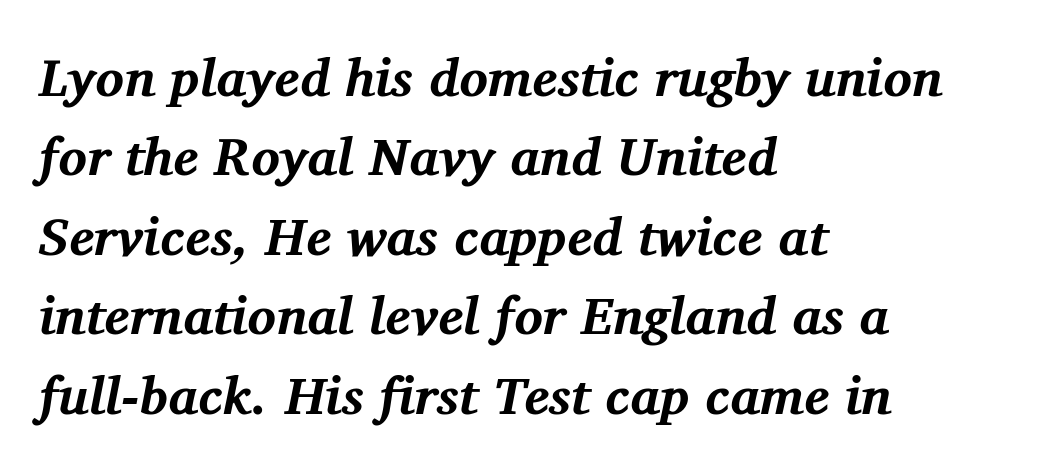
The image shows 53 px bold serif type, italic (leaning right); set left-aligned, normal line spacing (1.5x), normal letter spacing, not underlined; medium stroke contrast and a medium x-height.
